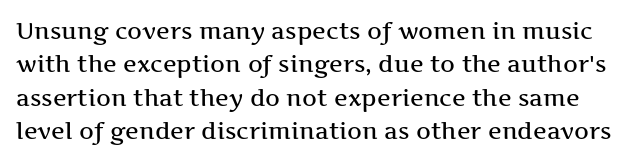
Letter spacing: default. Rows of type keep a routine distance in the vertical direction. Descenders are the only things crossing below the line. The specimen reads as upright at a glance.
